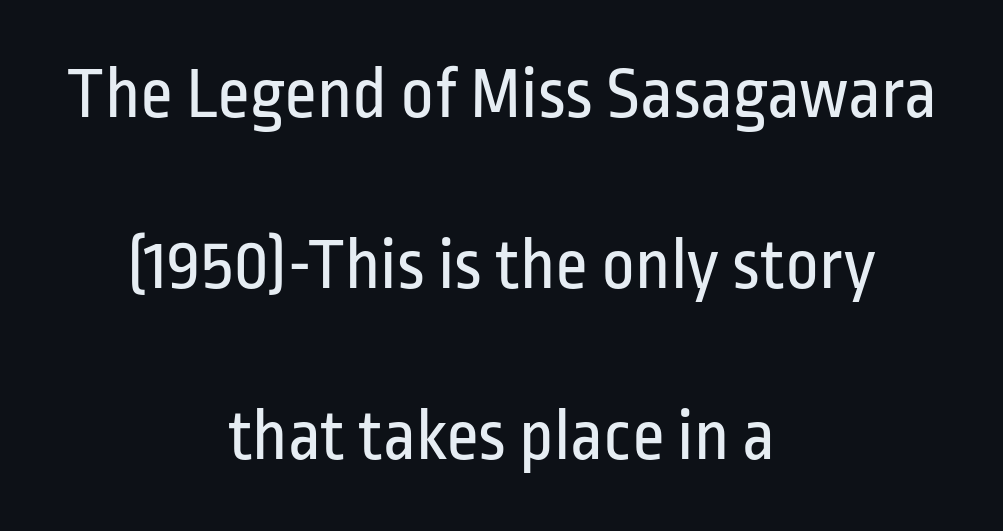
Q: Is the text bold? A: No.
Q: Is the text italic (slanted)? A: No, it is upright.
Q: Is the typeface a serif or a sans-serif typeface? A: Sans-serif.
Q: Is the text underlined? A: No.
Q: How is the paragraph aligned? A: Centered.
Q: Is the spacing between letters normal or unusually wide? A: Normal.
Q: Is the spacing between lines tight, normal or loose? A: Loose.
Q: Width (condensed, normal, or wide)? A: Condensed.
Q: Stroke contrast? A: Low.
Q: x-height? A: Medium.
Q: Monospaced? A: No.
